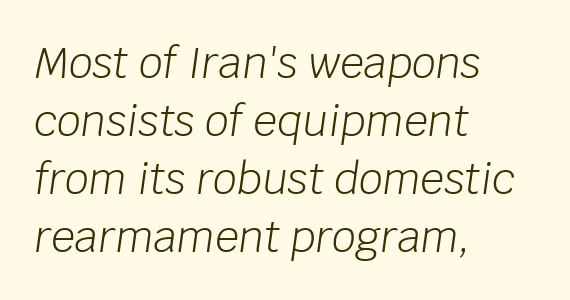
The passage shown is typed in a proportional face where columns would drift. Line spacing here is normal. The gap between lines stays unmarked. The horizontal fit of the characters is conventional and even.
